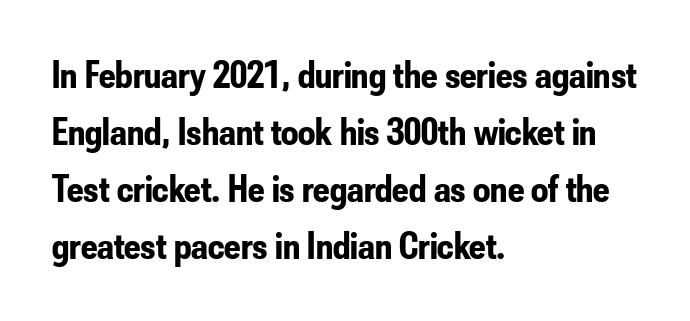
The image shows 38 px bold, condensed sans-serif type, upright; set left-aligned, normal line spacing (1.5x), normal letter spacing, not underlined; low stroke contrast and a small x-height.
